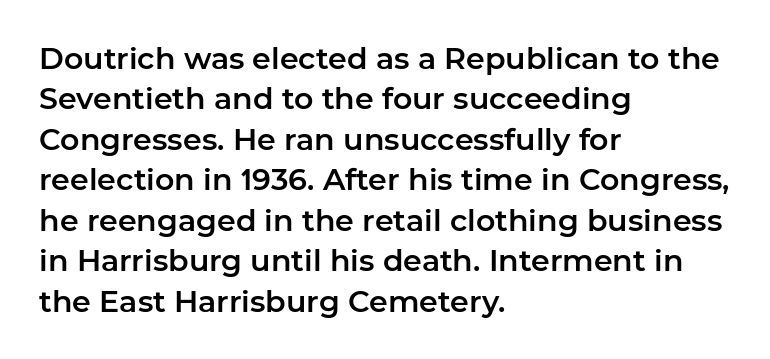
The image shows 30 px sans-serif type, upright; set left-aligned, normal line spacing (1.35x), normal letter spacing, not underlined; low stroke contrast and a medium x-height.
